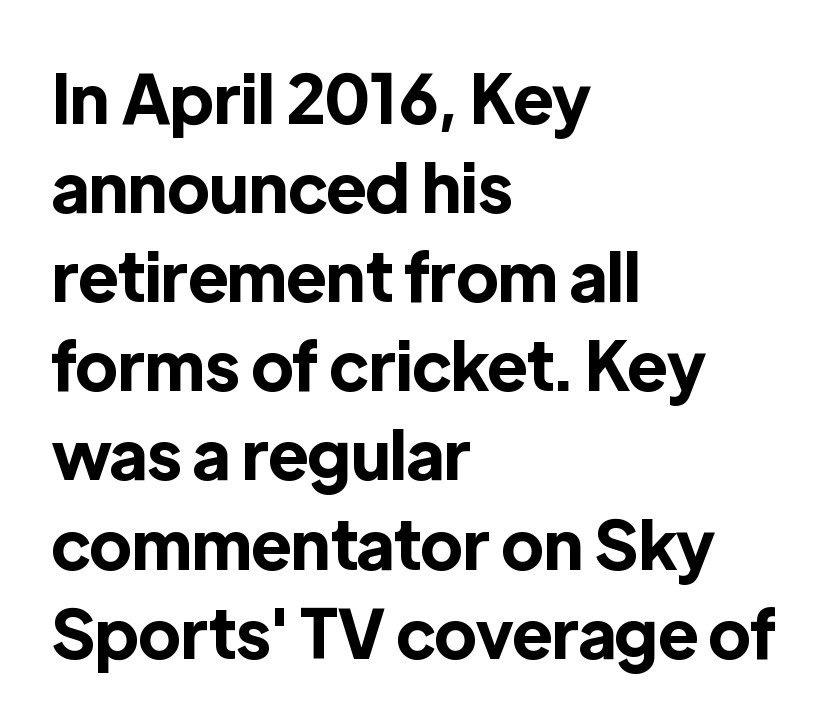
Q: Is the text bold? A: Yes.
Q: Is the text italic (slanted)? A: No, it is upright.
Q: Is the typeface a serif or a sans-serif typeface? A: Sans-serif.
Q: Is the text underlined? A: No.
Q: How is the paragraph aligned? A: Left-aligned.
Q: Is the spacing between letters normal or unusually wide? A: Normal.
Q: Is the spacing between lines tight, normal or loose? A: Normal.
Q: Width (condensed, normal, or wide)? A: Normal.
Q: x-height? A: Medium.
Q: Monospaced? A: No.
